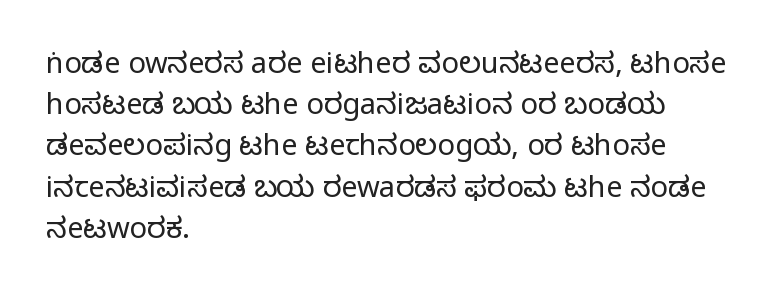
{"serif": "no", "italic": "no", "bold": "no", "weight": "light", "width": "normal", "stroke_contrast": "low", "x_height": "medium", "monospaced": "no", "underline": "no", "align": "left", "line_spacing": "normal", "line_spacing_ratio": 1.42, "letter_spacing": "normal", "letter_spacing_em": 0.0, "glyph_px": 29}
